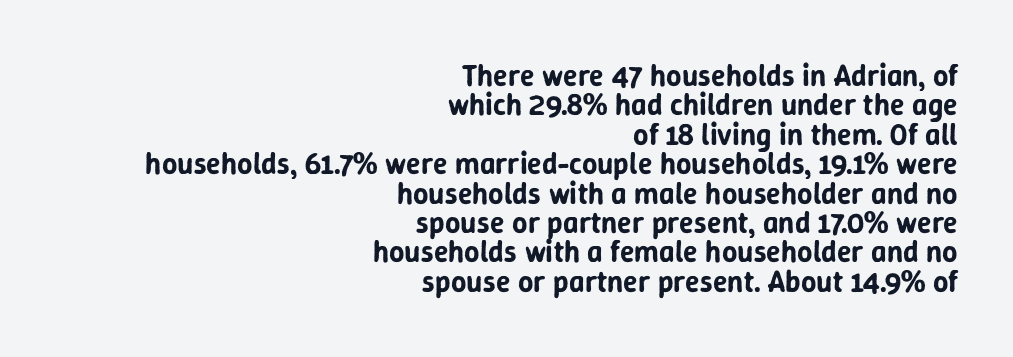
The image shows 30 px sans-serif type, upright; set right-aligned, tight line spacing (0.98x), normal letter spacing, not underlined; low stroke contrast and a medium x-height.
